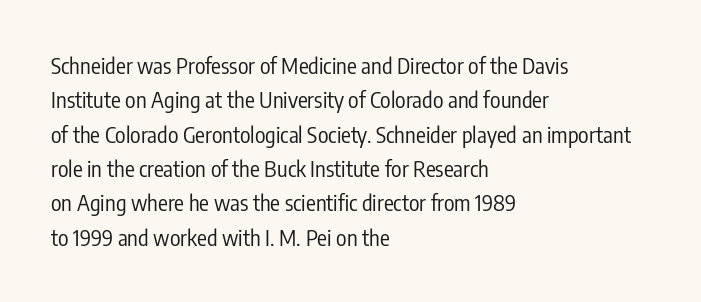
{"italic": "no", "bold": "no", "underline": "no", "align": "left", "line_spacing": "normal", "line_spacing_ratio": 1.56, "letter_spacing": "normal", "letter_spacing_em": 0.0, "glyph_px": 22}
